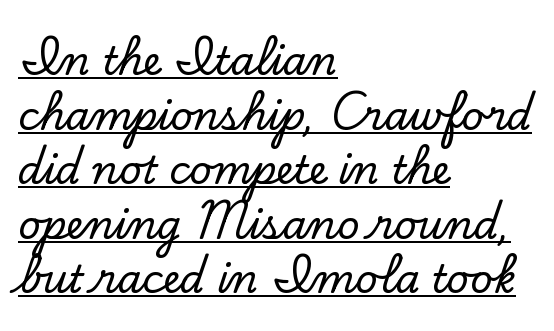
Q: Is the text italic (slanted)? A: Yes.
Q: Is the typeface a serif or a sans-serif typeface? A: Serif.
Q: Is the text underlined? A: Yes.
Q: How is the paragraph aligned? A: Left-aligned.
Q: Is the spacing between letters normal or unusually wide? A: Normal.
Q: Is the spacing between lines tight, normal or loose? A: Normal.
Q: Width (condensed, normal, or wide)? A: Normal.
Q: Stroke contrast? A: Low.
Q: x-height? A: Small.
Q: Monospaced? A: No.
